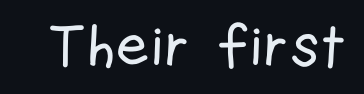
These lines were composed using upright roman letters. Grotesque or geometric, the face here clearly has no serifs. This rendering features lettering with no underline. This sample has the flowing, uneven cadence of proportional lettering. Letter spacing: default.
